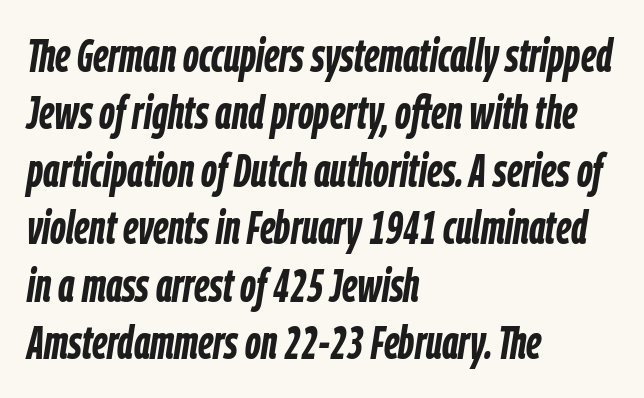
The image shows 46 px semibold, condensed type, italic (leaning right); set left-aligned, normal line spacing (1.25x), normal letter spacing, not underlined; low stroke contrast and a medium x-height.
